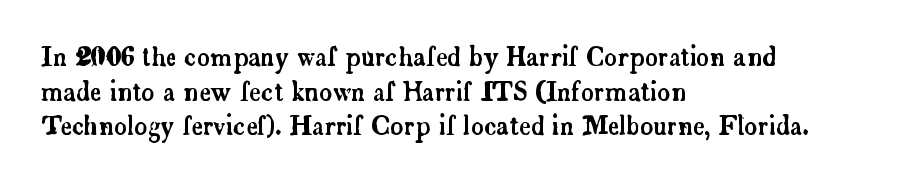
{"italic": "no", "underline": "no", "align": "left", "line_spacing": "normal", "line_spacing_ratio": 1.39, "letter_spacing": "normal", "letter_spacing_em": 0.0, "glyph_px": 25}
